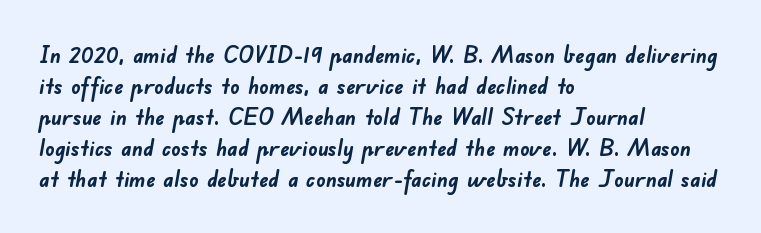
The image shows 23 px bold type; set left-aligned, normal line spacing (1.35x), normal letter spacing, not underlined.
